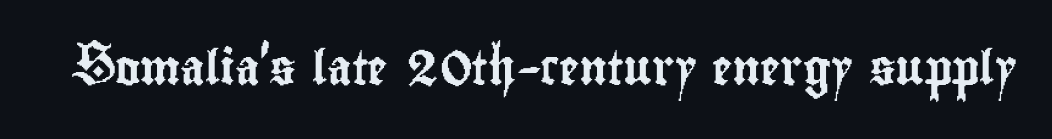
The image shows 34 px condensed sans-serif type, upright; set normal letter spacing, not underlined; low stroke contrast and a small x-height.
